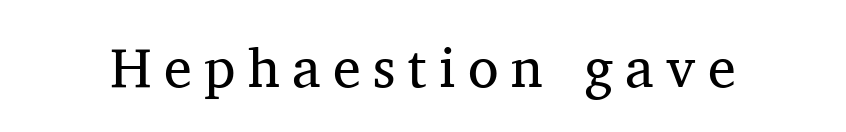
Is this a heavy cut? Hardly; it is regular or lighter. Words appear elongated and porous because spacing is wide. The passage shown is typeset with a serif family. Varying glyph widths throughout — classic text-font behaviour. No italicization has been applied; the sample stays upright. This rendering features lettering with no underline.
